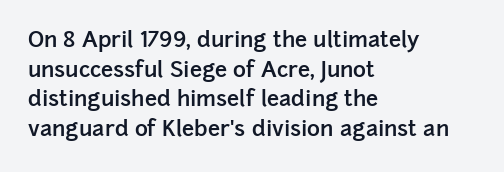
Q: Is the text bold? A: Semi-bold.
Q: Is the text italic (slanted)? A: No, it is upright.
Q: Is the text underlined? A: No.
Q: How is the paragraph aligned? A: Left-aligned.
Q: Is the spacing between letters normal or unusually wide? A: Normal.
Q: Is the spacing between lines tight, normal or loose? A: Normal.
